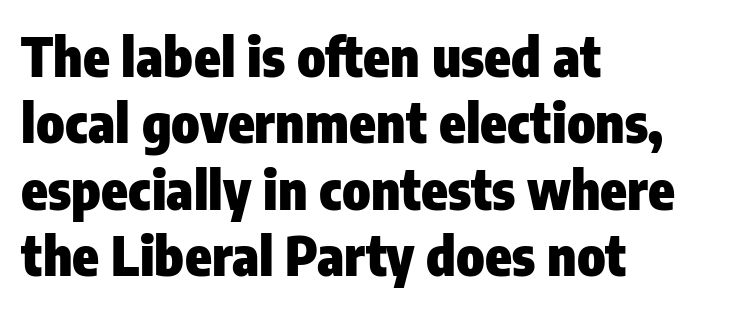
{"serif": "no", "italic": "no", "bold": "yes", "weight": "heavy", "width": "condensed", "stroke_contrast": "low", "x_height": "medium", "monospaced": "no", "underline": "no", "align": "left", "line_spacing_ratio": 1.23, "letter_spacing": "normal", "letter_spacing_em": 0.0, "glyph_px": 54}
